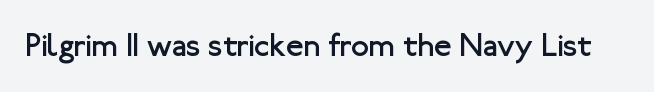
{"serif": "no", "italic": "no", "bold": "no", "weight": "regular", "width": "normal", "stroke_contrast": "low", "x_height": "medium", "monospaced": "no", "underline": "no", "letter_spacing": "normal", "letter_spacing_em": 0.0, "glyph_px": 32}
